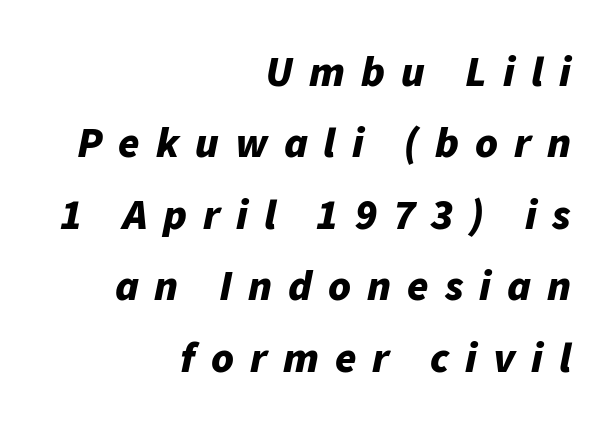
Q: Is the text bold? A: Yes.
Q: Is the text italic (slanted)? A: Yes, it leans right by about 11 degrees.
Q: Is the text underlined? A: No.
Q: How is the paragraph aligned? A: Right-aligned.
Q: Is the spacing between letters normal or unusually wide? A: Unusually wide.
Q: Is the spacing between lines tight, normal or loose? A: Normal.
Q: Width (condensed, normal, or wide)? A: Normal.
Q: Stroke contrast? A: Low.
Q: x-height? A: Medium.
Q: Monospaced? A: No.
